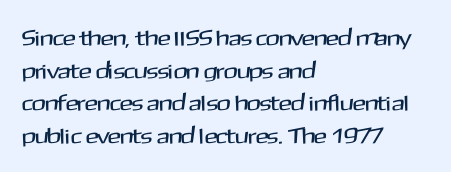
The image shows 22 px text type, upright; set left-aligned, normal line spacing (1.48x), normal letter spacing, not underlined.
